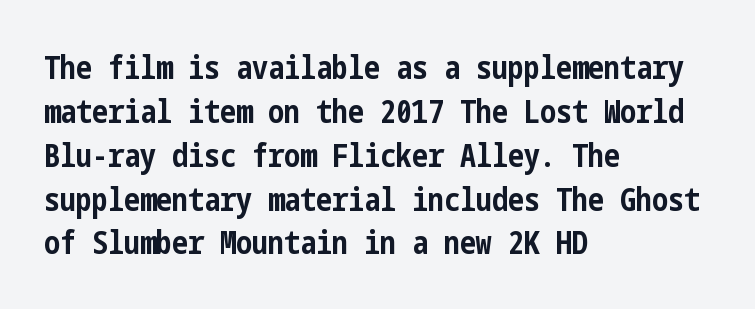
The image shows 32 px bold, condensed sans-serif type, upright; set left-aligned, normal line spacing (1.37x), normal letter spacing, not underlined; low stroke contrast and a medium x-height.
